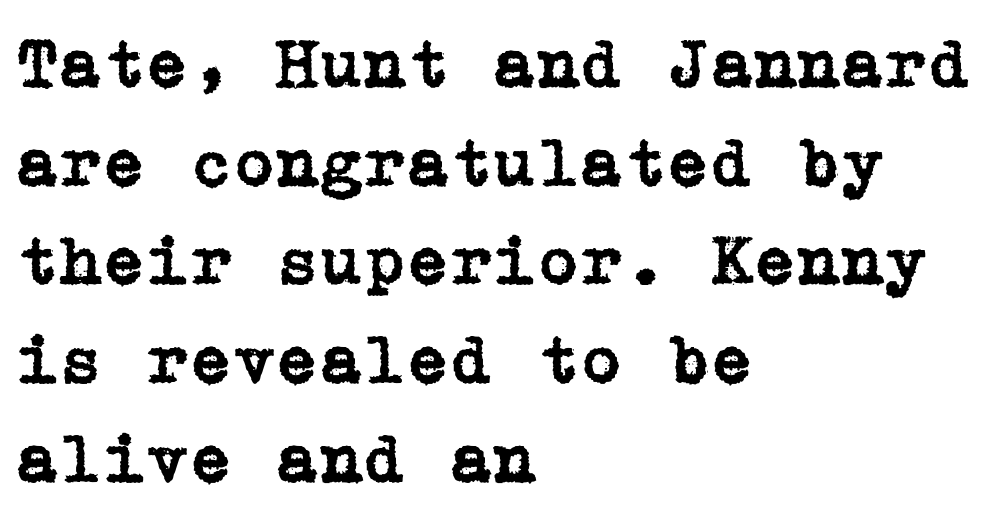
The space between consecutive lines is moderate. The lettering stays uniformly vertical, giving the passage a roman look. The typesetter chose a ragged-right arrangement here. Classification — serif.
